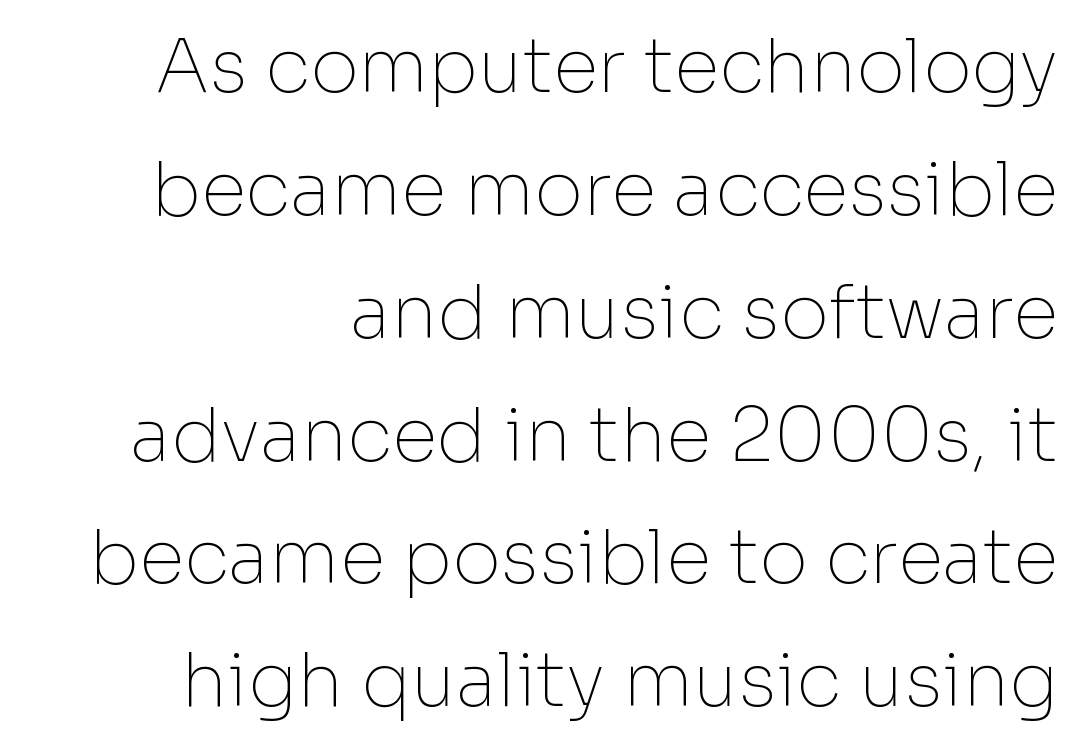
The lines are quadded right. Underlining? Definitely not there. Weight class: somewhere from thin through regular. This rendering employs a face without finishing strokes, i.e., a sans-serif.
